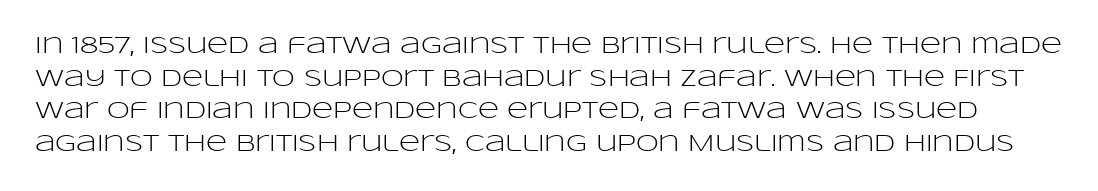
This reads as an unemphasized weight, regular at the heaviest. Honestly, there is no underline to notice here at all. The type is set solid horizontally, with unmodified tracking. If you measured baseline to baseline, you'd find a middling distance.
